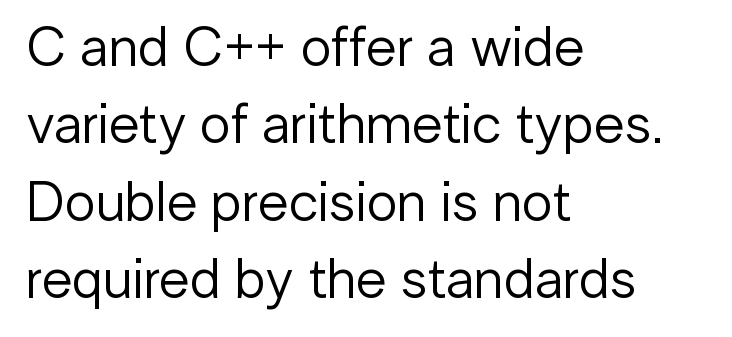
Q: Is the text bold? A: No.
Q: Is the text italic (slanted)? A: No, it is upright.
Q: Is the typeface a serif or a sans-serif typeface? A: Sans-serif.
Q: Is the text underlined? A: No.
Q: How is the paragraph aligned? A: Left-aligned.
Q: Is the spacing between letters normal or unusually wide? A: Normal.
Q: Is the spacing between lines tight, normal or loose? A: Normal.
Q: Width (condensed, normal, or wide)? A: Normal.
Q: Stroke contrast? A: Low.
Q: x-height? A: Medium.
Q: Monospaced? A: No.
